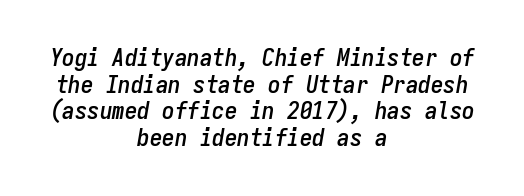
Q: Is the text italic (slanted)? A: Yes, it leans right by about 9 degrees.
Q: Is the text underlined? A: No.
Q: How is the paragraph aligned? A: Centered.
Q: Is the spacing between letters normal or unusually wide? A: Normal.
Q: Is the spacing between lines tight, normal or loose? A: Tight.
